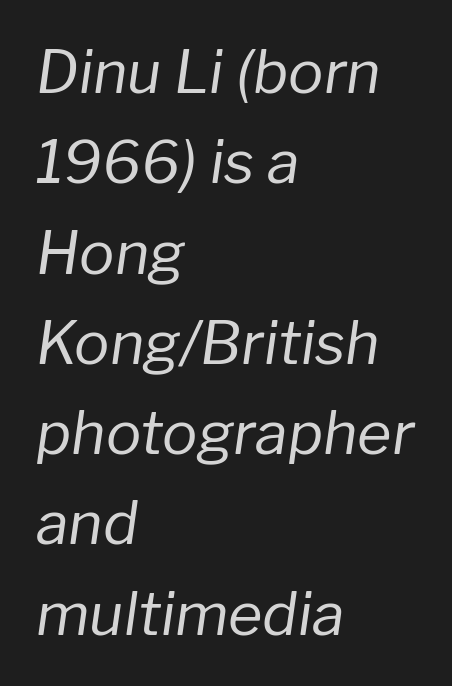
Q: Is the text bold? A: No.
Q: Is the text italic (slanted)? A: Yes, it leans right by about 8 degrees.
Q: Is the text underlined? A: No.
Q: How is the paragraph aligned? A: Left-aligned.
Q: Is the spacing between letters normal or unusually wide? A: Normal.
Q: Is the spacing between lines tight, normal or loose? A: Normal.
Q: Width (condensed, normal, or wide)? A: Normal.
Q: Stroke contrast? A: Low.
Q: x-height? A: Medium.
Q: Monospaced? A: No.
